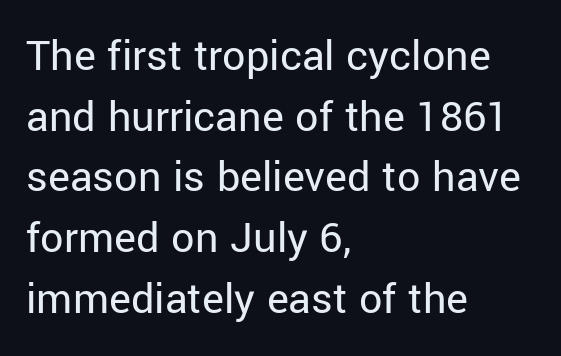
Is the type heavy? It reads as light-to-regular instead. Think of a printed novel: that variable character pitch is what you see here. Observe the ordinary spacing: letters are neighbours, not strangers. Serifs: no, the terminals of the letterforms are clean. The passage shown stacks its lines at a standard gap.
